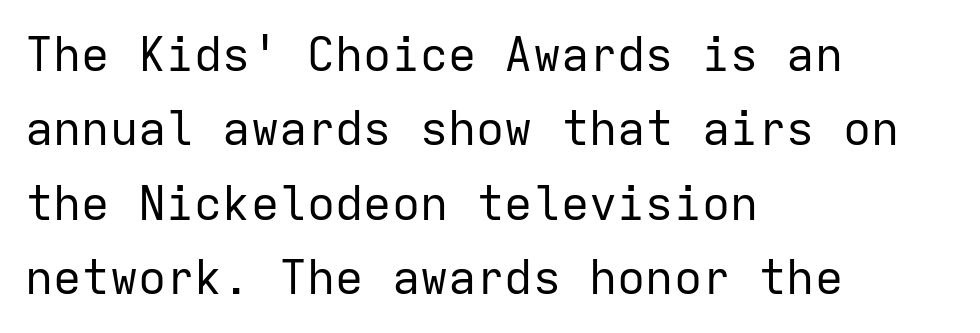
Q: Is the text bold? A: No.
Q: Is the text italic (slanted)? A: No, it is upright.
Q: Is the typeface a serif or a sans-serif typeface? A: Sans-serif.
Q: Is the text underlined? A: No.
Q: How is the paragraph aligned? A: Left-aligned.
Q: Is the spacing between letters normal or unusually wide? A: Normal.
Q: Is the spacing between lines tight, normal or loose? A: Normal.
Q: Width (condensed, normal, or wide)? A: Normal.
Q: Stroke contrast? A: Low.
Q: x-height? A: Medium.
Q: Monospaced? A: Yes.
